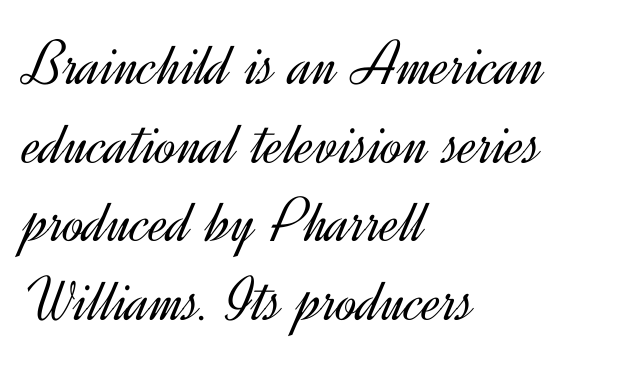
Q: Is the text bold? A: No.
Q: Is the text italic (slanted)? A: Yes.
Q: Is the typeface a serif or a sans-serif typeface? A: Sans-serif.
Q: Is the text underlined? A: No.
Q: How is the paragraph aligned? A: Left-aligned.
Q: Is the spacing between letters normal or unusually wide? A: Normal.
Q: Width (condensed, normal, or wide)? A: Normal.
Q: x-height? A: Small.
Q: Monospaced? A: No.
